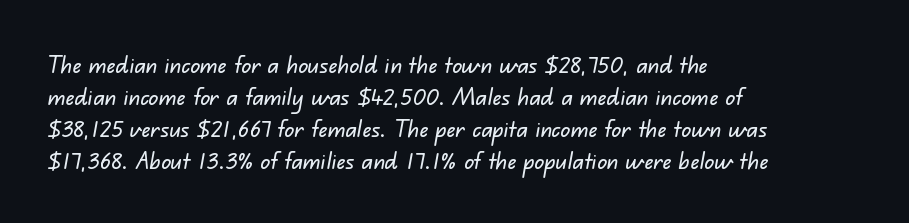
Q: Is the text underlined? A: No.
Q: How is the paragraph aligned? A: Left-aligned.
Q: Is the spacing between letters normal or unusually wide? A: Normal.
Q: Is the spacing between lines tight, normal or loose? A: Normal.
